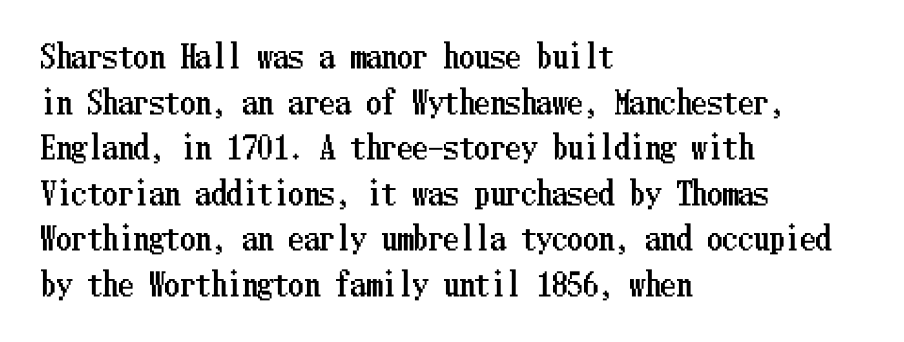
Line spacing here is normal. You could call the tracking neutral — neither tight nor loose. Ordinary non-slanted type is in use. A student would call this left alignment; a typographer would say flush left, rag right.
